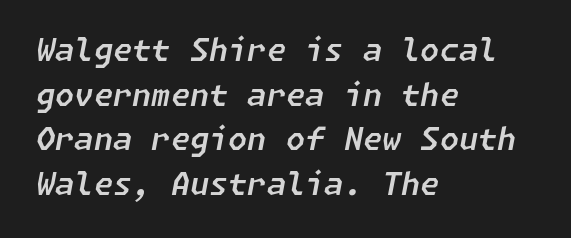
{"italic": "yes", "lean": "right", "slant_degrees": 11, "width": "normal", "stroke_contrast": "low", "x_height": "medium", "underline": "no", "align": "left", "line_spacing": "normal", "line_spacing_ratio": 1.44, "letter_spacing": "normal", "letter_spacing_em": 0.0, "glyph_px": 31}
